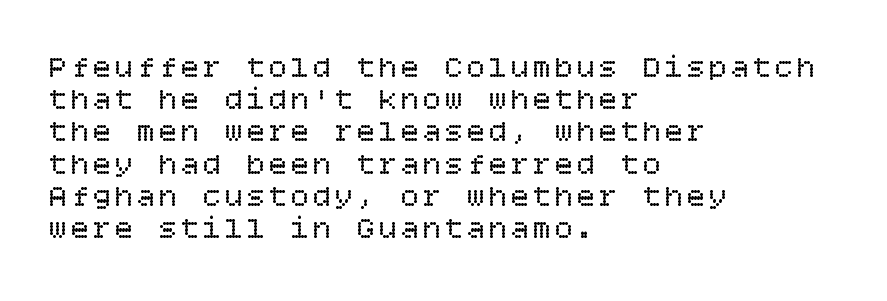
The image shows 31 px regular-weight type, upright; set left-aligned, tight line spacing (1.04x), not underlined; low stroke contrast and a large x-height.
